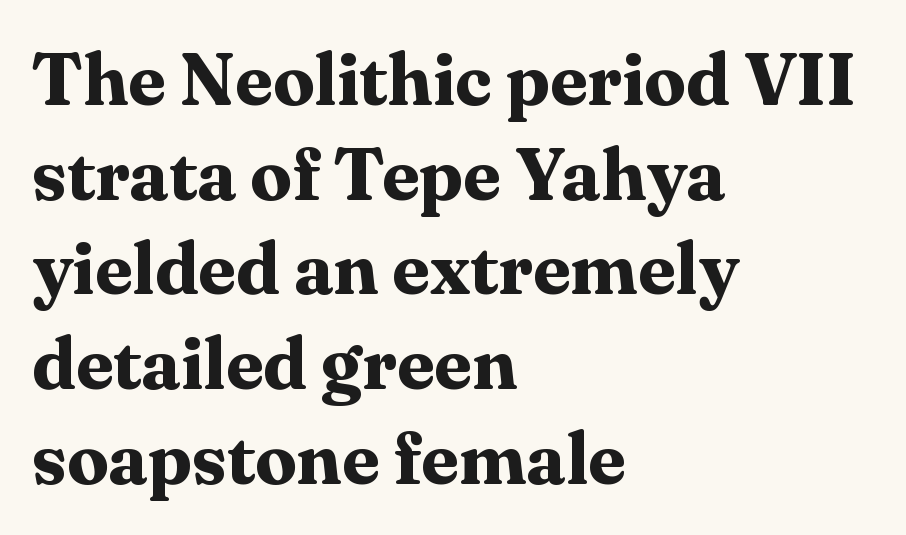
{"serif": "yes", "italic": "no", "bold": "yes", "weight": "bold", "width": "normal", "stroke_contrast": "medium", "x_height": "medium", "monospaced": "no", "underline": "no", "align": "left", "line_spacing": "normal", "line_spacing_ratio": 1.28, "letter_spacing": "normal", "letter_spacing_em": 0.0, "glyph_px": 74}
